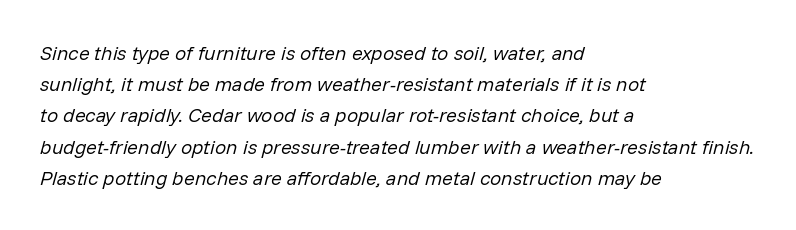
{"italic": "yes", "lean": "right", "slant_degrees": 14, "bold": "no", "underline": "no", "align": "left", "line_spacing": "normal", "line_spacing_ratio": 1.56, "letter_spacing": "normal", "letter_spacing_em": 0.0, "glyph_px": 20}
